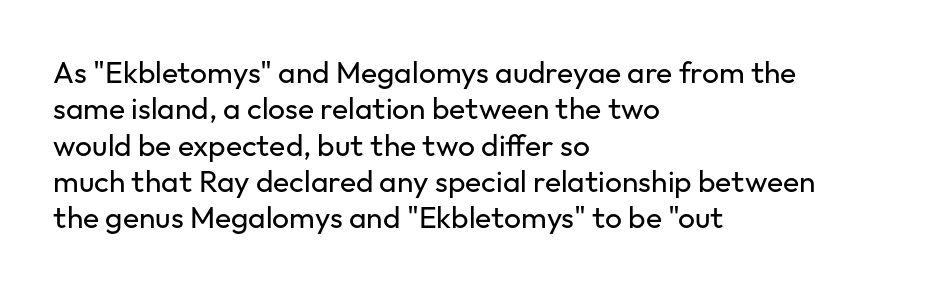
Do the characters align in a grid? No, the font is proportional. Do the letters lean? They stand straight. Alignment: flush left. Glyph-to-glyph distance matches everyday printed text. The passage shown is typeset with a sans-serif family.
